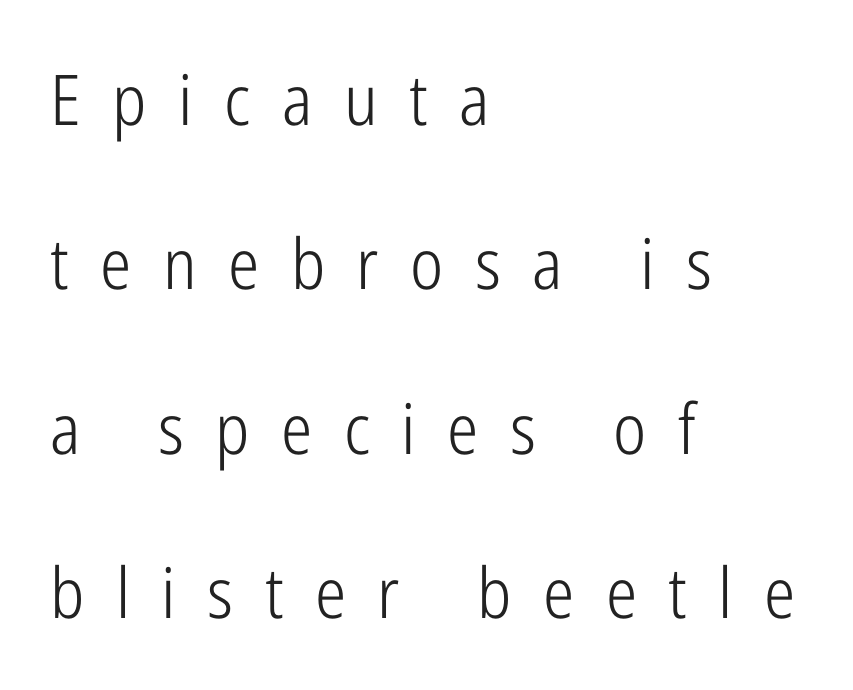
A bare baseline throughout the passage. The rendering anchors every line to the left-hand side. This rendering widens character spacing well past its baseline value. Unlike a traditional serif, this face leaves its strokes unadorned. The typography opts for an upright posture over an oblique one.
